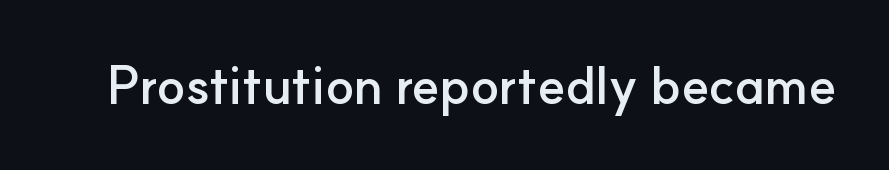
Is the letter spacing exaggerated? No — it looks like the ordinary default. The type family on display is of the sans-serif kind. Note the varied advance widths — an 'i' is clearly narrower than an 'm'. Bare-footed words on every line. Nope, not italic — everything's standing straight.
